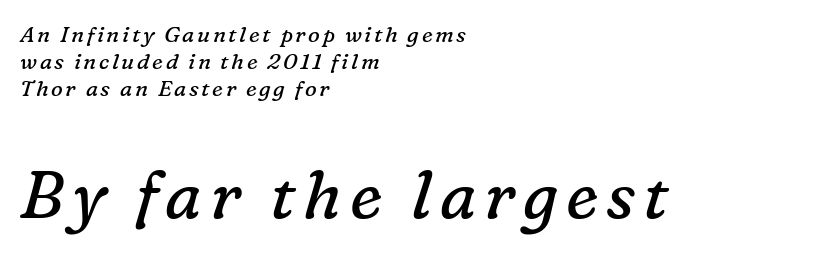
The image shows 66 px regular-weight serif type, italic (leaning right); set left-aligned, line spacing 1.22x, not underlined; the second (bottom) block is 3.0x larger; low stroke contrast and a medium x-height.
